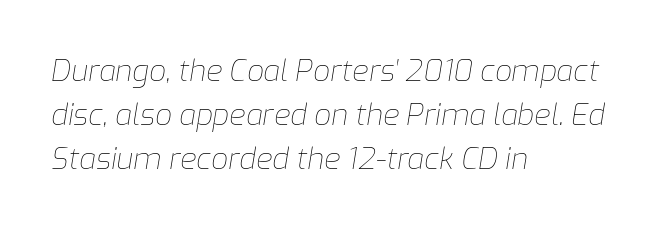
{"italic": "yes", "lean": "right", "slant_degrees": 9, "bold": "no", "weight": "thin", "width": "normal", "stroke_contrast": "low", "x_height": "medium", "monospaced": "no", "underline": "no", "align": "left", "line_spacing": "normal", "line_spacing_ratio": 1.46, "letter_spacing": "normal", "letter_spacing_em": 0.0, "glyph_px": 30}
